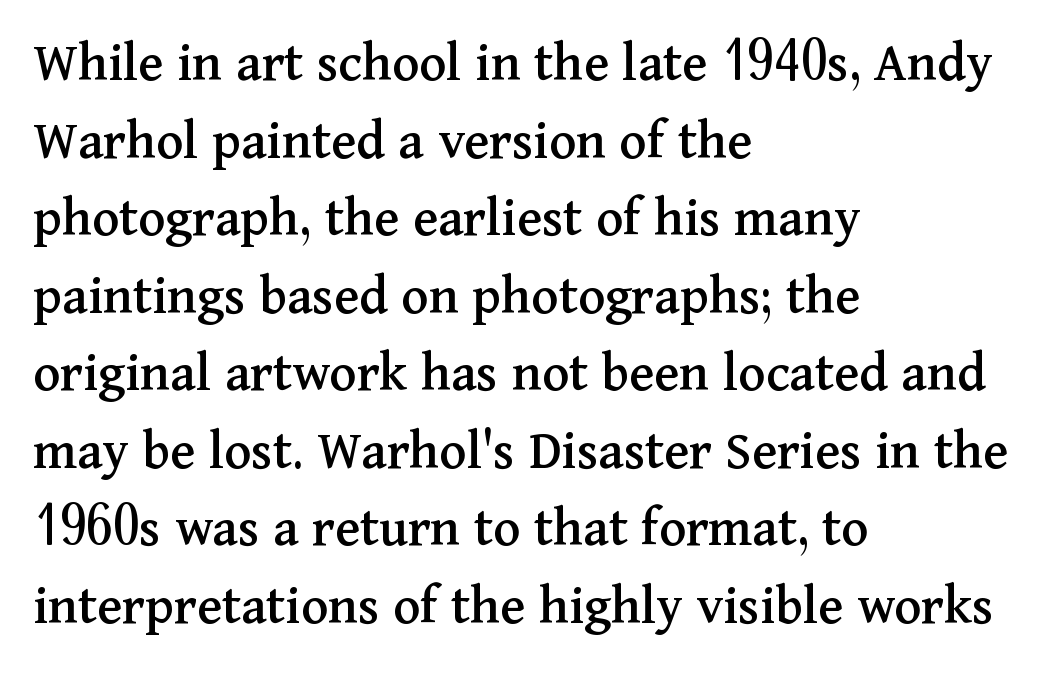
{"serif": "yes", "italic": "no", "width": "normal", "stroke_contrast": "medium", "x_height": "medium", "monospaced": "no", "underline": "no", "align": "left", "line_spacing": "normal", "line_spacing_ratio": 1.36, "letter_spacing": "normal", "letter_spacing_em": 0.0, "glyph_px": 57}
